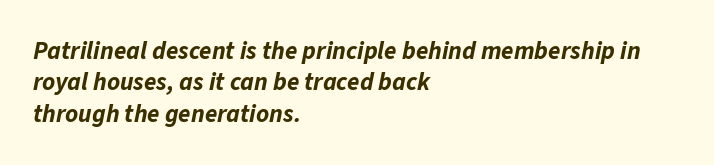
The image shows 25 px bold type, italic (leaning right); set left-aligned, normal line spacing (1.26x), normal letter spacing, not underlined.
